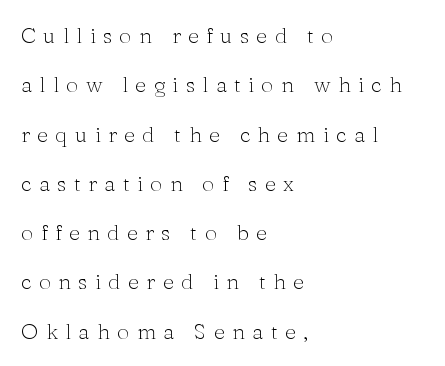
The image shows 22 px text type, upright; set left-aligned, loose line spacing (2.24x), unusually wide letter spacing (+0.33 em), not underlined.
